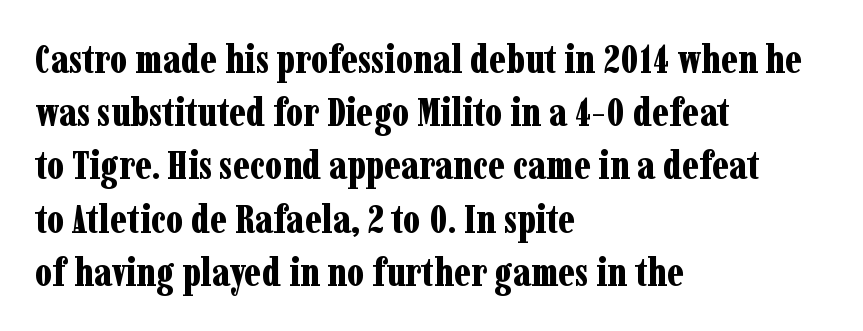
Proportional: the letters do not fall into vertical columns. Descender tails drop into unmarked territory. What stands out about the letter spacing? Nothing — it is the standard amount. The typography opts for an upright posture over an oblique one. Chunky letters — that's bold for sure. The setting favours the left margin, as ordinary paragraphs usually do.
